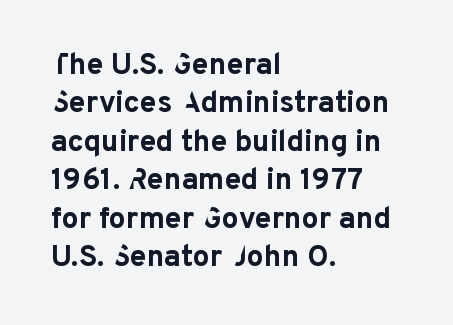
Q: Is the text bold? A: Yes.
Q: Is the text italic (slanted)? A: No, it is upright.
Q: Is the typeface a serif or a sans-serif typeface? A: Sans-serif.
Q: Is the text underlined? A: No.
Q: How is the paragraph aligned? A: Left-aligned.
Q: Is the spacing between letters normal or unusually wide? A: Normal.
Q: Is the spacing between lines tight, normal or loose? A: Normal.
Q: Width (condensed, normal, or wide)? A: Normal.
Q: Stroke contrast? A: Low.
Q: x-height? A: Medium.
Q: Monospaced? A: No.
